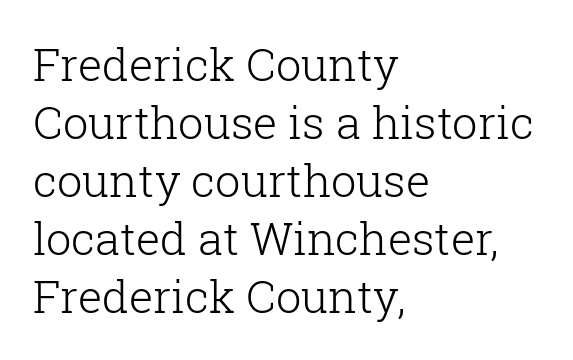
Q: Is the text bold? A: No.
Q: Is the text italic (slanted)? A: No, it is upright.
Q: Is the typeface a serif or a sans-serif typeface? A: Serif.
Q: Is the text underlined? A: No.
Q: How is the paragraph aligned? A: Left-aligned.
Q: Is the spacing between letters normal or unusually wide? A: Normal.
Q: Is the spacing between lines tight, normal or loose? A: Normal.
Q: Width (condensed, normal, or wide)? A: Normal.
Q: Stroke contrast? A: Low.
Q: x-height? A: Medium.
Q: Monospaced? A: No.
